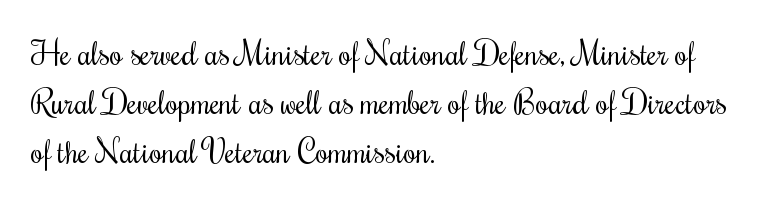
The image shows 33 px regular-weight, condensed type; set left-aligned, normal line spacing (1.49x), normal letter spacing, not underlined; medium stroke contrast and a small x-height.
